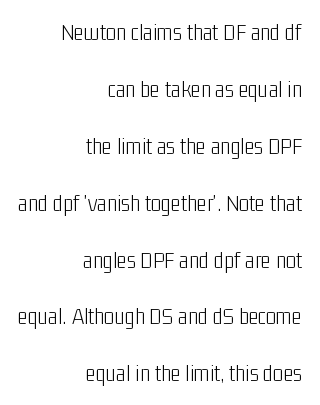
Anything drawn beneath the words? Only blank space. Vertical stems look standard width or narrower in stroke. The paragraph has a hard right edge and a soft left edge. One glance says open: line gaps are wider than usual.
